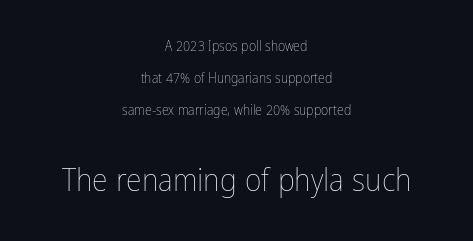
The image shows 32 px thin, condensed type, upright; set centered, loose line spacing (2.29x), normal letter spacing, not underlined; the second (bottom) block is 2.29x larger; low stroke contrast and a medium x-height.
